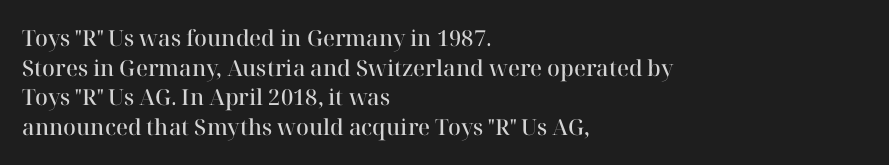
No word sits above an underline. Look at the stroke-to-counter ratio: somewhat heavy, a semibold. When letters stand straight like this, we call the style roman or upright. Observe the ordinary spacing: letters are neighbours, not strangers. The space between consecutive lines is moderate.
